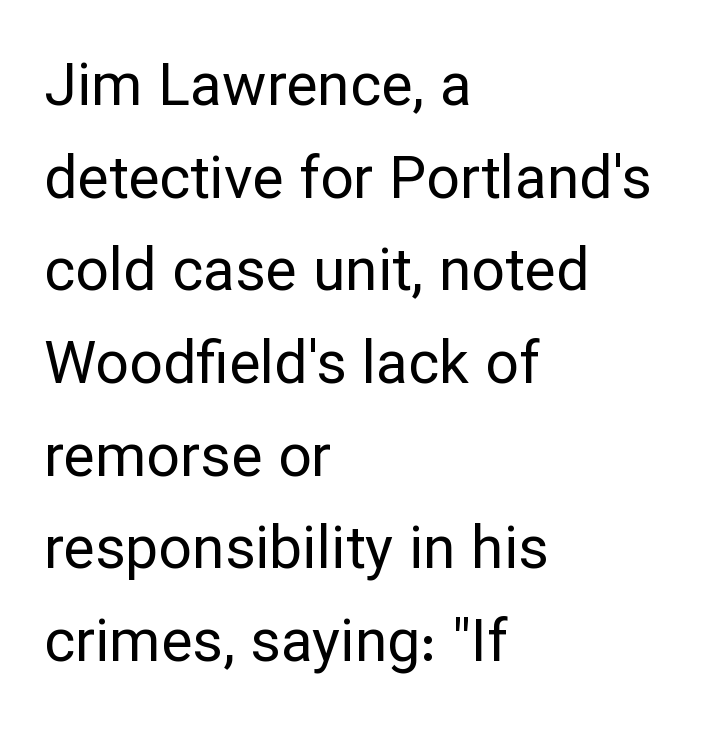
{"serif": "no", "italic": "no", "bold": "no", "weight": "regular", "width": "normal", "stroke_contrast": "low", "x_height": "medium", "monospaced": "no", "underline": "no", "align": "left", "line_spacing": "normal", "line_spacing_ratio": 1.57, "letter_spacing": "normal", "letter_spacing_em": 0.0, "glyph_px": 59}
